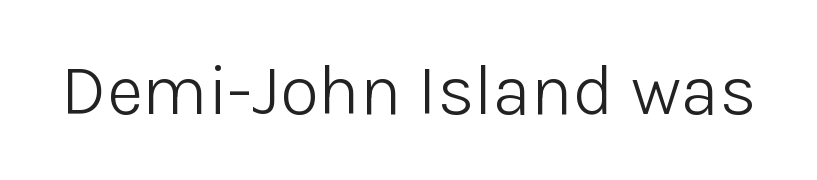
Q: Is the text bold? A: No.
Q: Is the text italic (slanted)? A: No, it is upright.
Q: Is the typeface a serif or a sans-serif typeface? A: Sans-serif.
Q: Is the text underlined? A: No.
Q: Is the spacing between letters normal or unusually wide? A: Normal.
Q: Width (condensed, normal, or wide)? A: Normal.
Q: Stroke contrast? A: Low.
Q: x-height? A: Medium.
Q: Monospaced? A: No.
